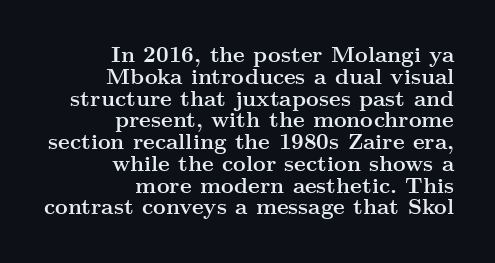
You'd pick this weight for a headline — it's a proper bold. A flush-right, rag-left setting is used for this passage. Rule under the text: the space is simply empty. The type sits square on the baseline with zero lean. These lines keep a tight, regular rhythm from letter to letter.
